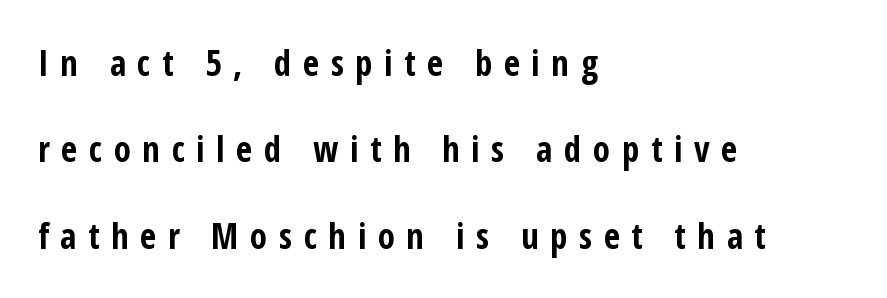
{"serif": "no", "italic": "no", "bold": "yes", "weight": "bold", "width": "condensed", "stroke_contrast": "low", "x_height": "medium", "monospaced": "no", "underline": "no", "align": "left", "line_spacing": "loose", "line_spacing_ratio": 2.47, "letter_spacing": "wide", "letter_spacing_em": 0.33, "glyph_px": 35}
